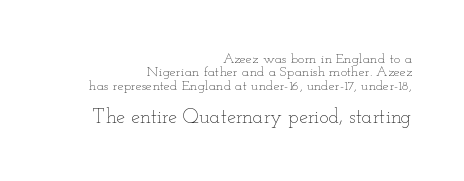
The letters sit at their default tracking, neither squeezed nor spread. Bold? No — there's no thickening of the strokes. The letters stand straight up with perfectly vertical stems. Notice how descenders almost collide with the ascenders below — that's tight leading.
